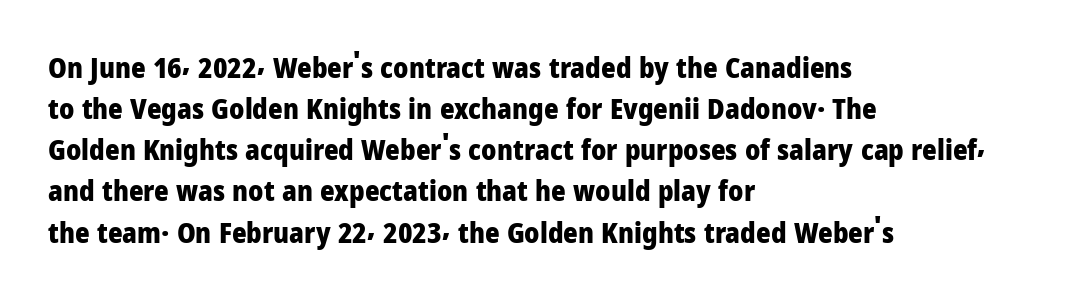
{"serif": "no", "italic": "no", "bold": "yes", "weight": "heavy", "width": "normal", "stroke_contrast": "low", "x_height": "medium", "monospaced": "no", "underline": "no", "align": "left", "line_spacing": "normal", "line_spacing_ratio": 1.47, "letter_spacing": "normal", "letter_spacing_em": 0.0, "glyph_px": 28}
